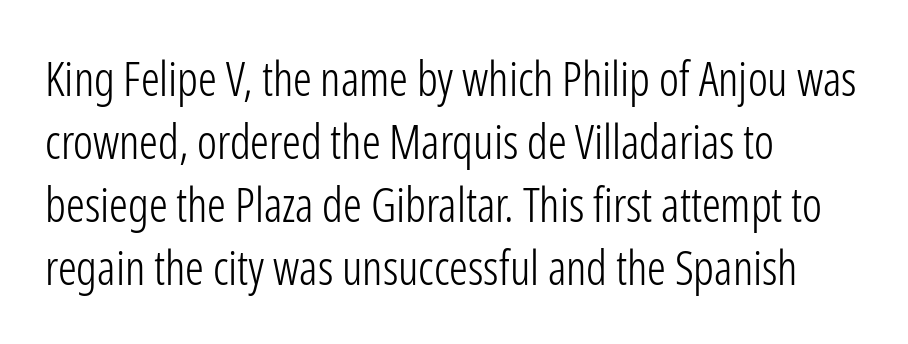
{"serif": "no", "italic": "no", "bold": "no", "weight": "light", "width": "condensed", "stroke_contrast": "low", "x_height": "medium", "monospaced": "no", "underline": "no", "align": "left", "line_spacing": "normal", "line_spacing_ratio": 1.34, "letter_spacing": "normal", "letter_spacing_em": 0.0, "glyph_px": 47}
